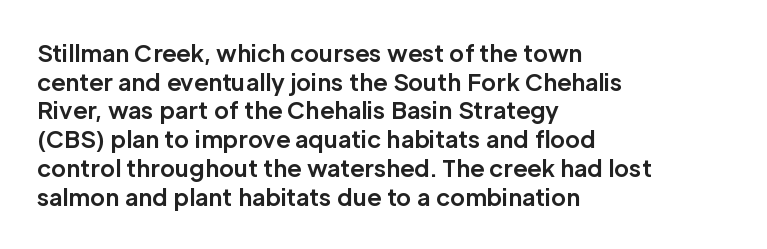
{"italic": "no", "bold": "yes", "underline": "no", "align": "left", "line_spacing": "normal", "line_spacing_ratio": 1.25, "letter_spacing": "normal", "letter_spacing_em": 0.0, "glyph_px": 23}
